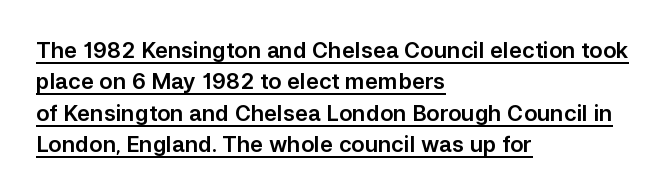
The image shows 22 px text type, upright; set left-aligned, normal line spacing (1.43x), normal letter spacing, underlined.
